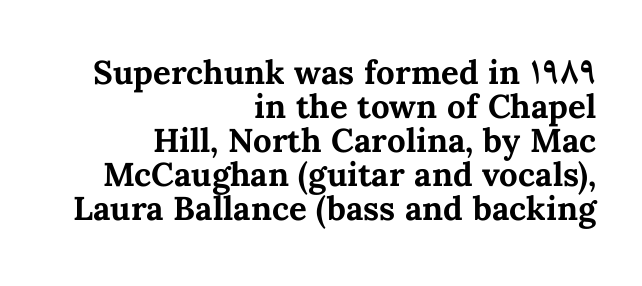
The image shows 33 px bold type, upright; set right-aligned, tight line spacing (1.03x), normal letter spacing, not underlined; medium stroke contrast and a medium x-height.
